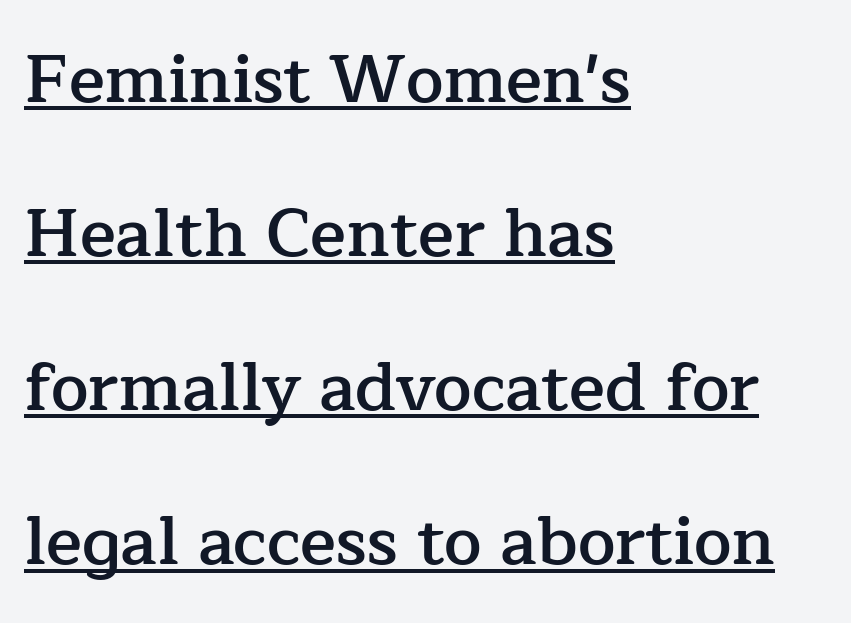
The lettering stays uniformly vertical, giving the passage a roman look. Honestly, the underline is the first thing you notice here. What's the leading like? Stretched, with rows far apart. Typeset ragged right — the left edge is the straight one. This sample uses plain, unmodified letter spacing. Typesetter's note: demi weight, one step under bold.
